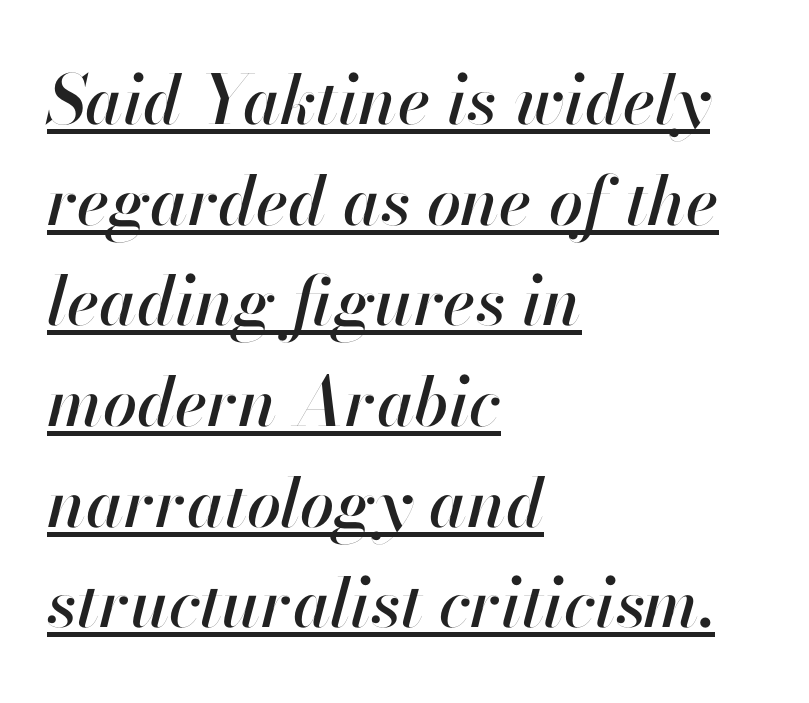
All the whitespace from short lines collects on the right. Italic? Definitely — the glyphs are oblique. The lettering is marked with a stroke running underneath it. The letters advance in unequal steps, a hallmark of proportional type.
